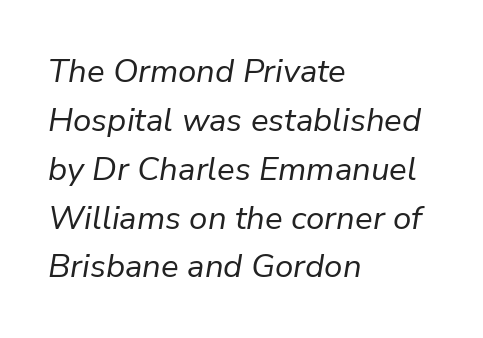
Q: Is the text bold? A: No.
Q: Is the text italic (slanted)? A: Yes, it leans right by about 9 degrees.
Q: Is the text underlined? A: No.
Q: How is the paragraph aligned? A: Left-aligned.
Q: Is the spacing between letters normal or unusually wide? A: Normal.
Q: Is the spacing between lines tight, normal or loose? A: Normal.
Q: Width (condensed, normal, or wide)? A: Normal.
Q: Stroke contrast? A: Low.
Q: x-height? A: Medium.
Q: Monospaced? A: No.
